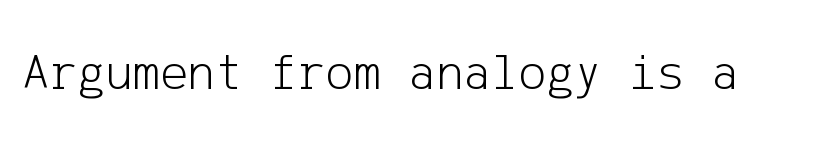
{"serif": "no", "italic": "no", "bold": "no", "weight": "light", "width": "normal", "stroke_contrast": "low", "x_height": "medium", "underline": "no", "letter_spacing": "normal", "letter_spacing_em": 0.0, "glyph_px": 52}
